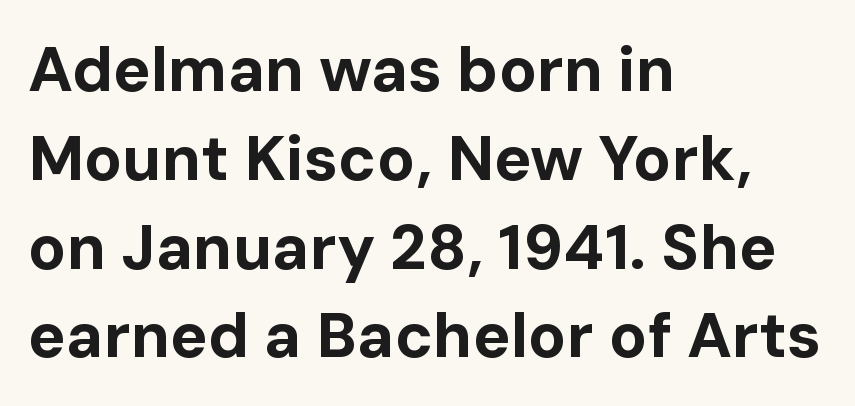
{"serif": "no", "italic": "no", "bold": "yes", "weight": "bold", "width": "normal", "stroke_contrast": "low", "x_height": "medium", "monospaced": "no", "underline": "no", "align": "left", "line_spacing": "normal", "line_spacing_ratio": 1.41, "letter_spacing": "normal", "letter_spacing_em": 0.0, "glyph_px": 63}
